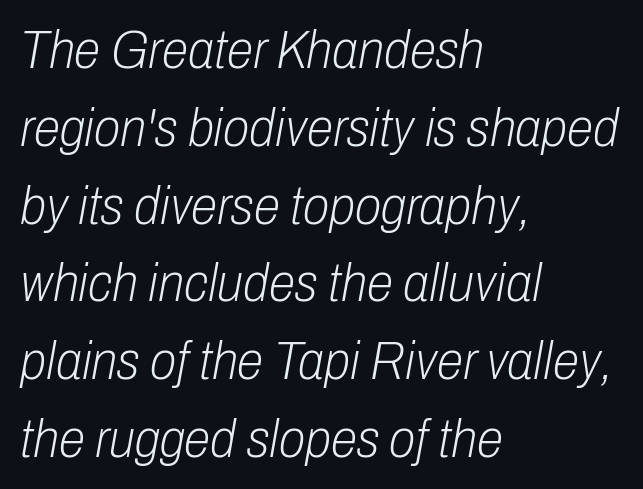
Q: Is the text bold? A: No.
Q: Is the text italic (slanted)? A: Yes, it leans right by about 10 degrees.
Q: Is the text underlined? A: No.
Q: How is the paragraph aligned? A: Left-aligned.
Q: Is the spacing between letters normal or unusually wide? A: Normal.
Q: Is the spacing between lines tight, normal or loose? A: Normal.
Q: Width (condensed, normal, or wide)? A: Condensed.
Q: Stroke contrast? A: Low.
Q: x-height? A: Medium.
Q: Monospaced? A: No.
